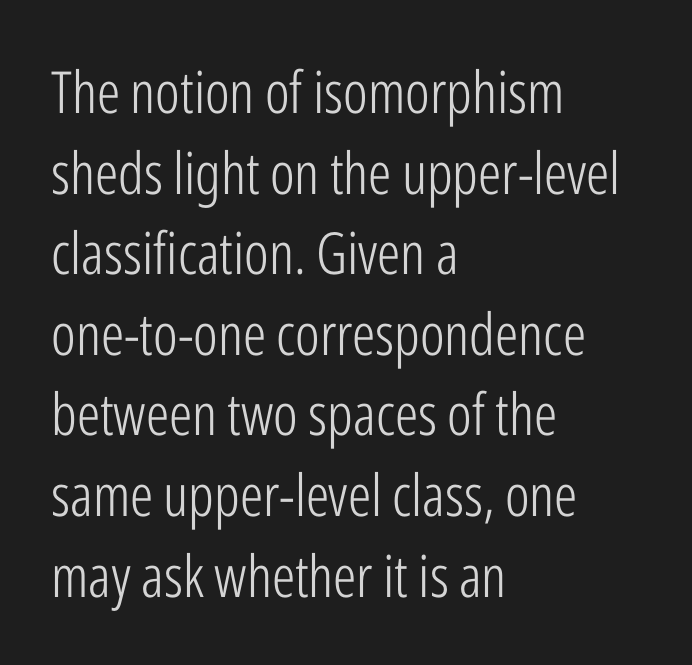
Visually the block forms a straight wall on the left and a jagged coastline on the right. Rendered with straight, roman letterforms. You can tell from the bare stems that sans-serif type was used. Proportional: the letters do not fall into vertical columns. The block of text has a typical density, with ordinary space between rows.
